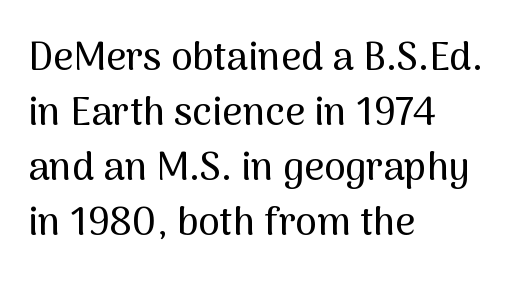
{"serif": "no", "italic": "no", "width": "normal", "stroke_contrast": "medium", "x_height": "medium", "monospaced": "no", "underline": "no", "align": "left", "line_spacing": "normal", "line_spacing_ratio": 1.41, "letter_spacing": "normal", "letter_spacing_em": 0.0, "glyph_px": 39}
